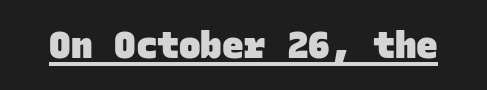
Heavy, bold letterforms. The typesetter has applied underlining to the passage shown. The rendering keeps characters at their native spacing. In terms of letterform style, serifs are entirely absent. Is this a fixed-width face? Yes — each glyph sits in an identical cell.
